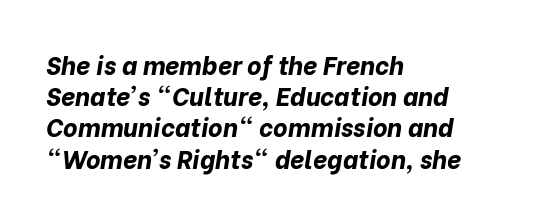
Q: Is the text bold? A: Yes.
Q: Is the text italic (slanted)? A: Yes, it leans right by about 10 degrees.
Q: Is the text underlined? A: No.
Q: How is the paragraph aligned? A: Left-aligned.
Q: Is the spacing between letters normal or unusually wide? A: Normal.
Q: Is the spacing between lines tight, normal or loose? A: Normal.
